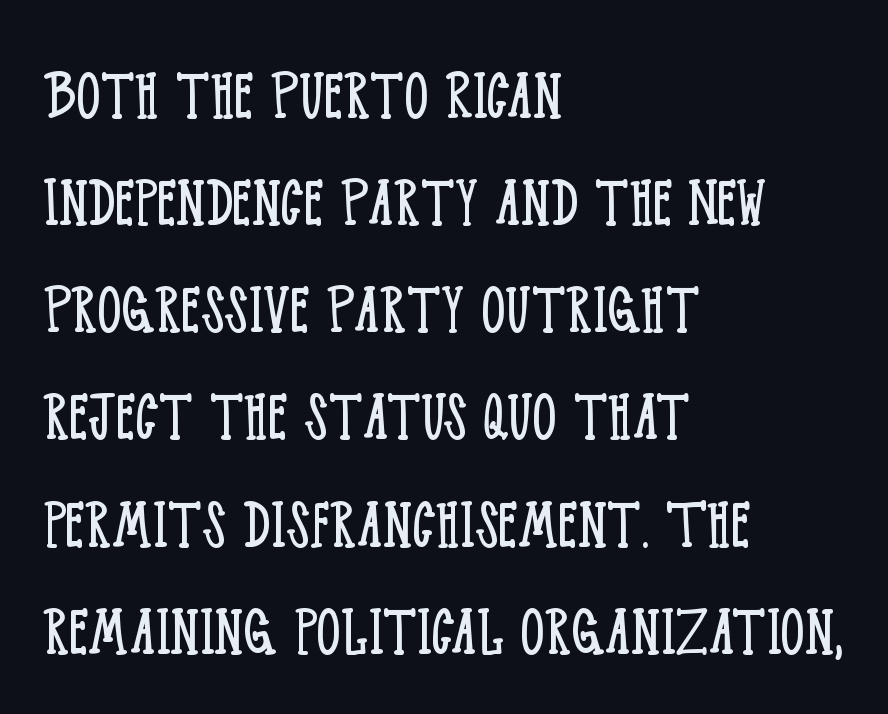
{"serif": "yes", "italic": "no", "bold": "no", "weight": "light", "width": "condensed", "stroke_contrast": "low", "x_height": "large", "monospaced": "no", "underline": "no", "align": "left", "line_spacing": "normal", "line_spacing_ratio": 1.41, "letter_spacing": "normal", "letter_spacing_em": 0.0, "glyph_px": 76}
